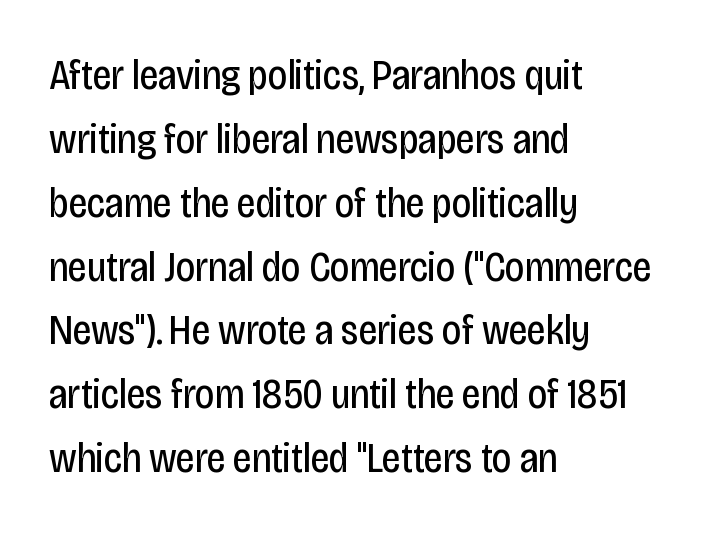
The rag falls on the right side of this text block. The specimen omits any rule beneath the text block's lines. Each letter keeps its own natural width here, so spacing adapts to shape. The face used here is a sans, in the tradition of grotesques and geometrics.
